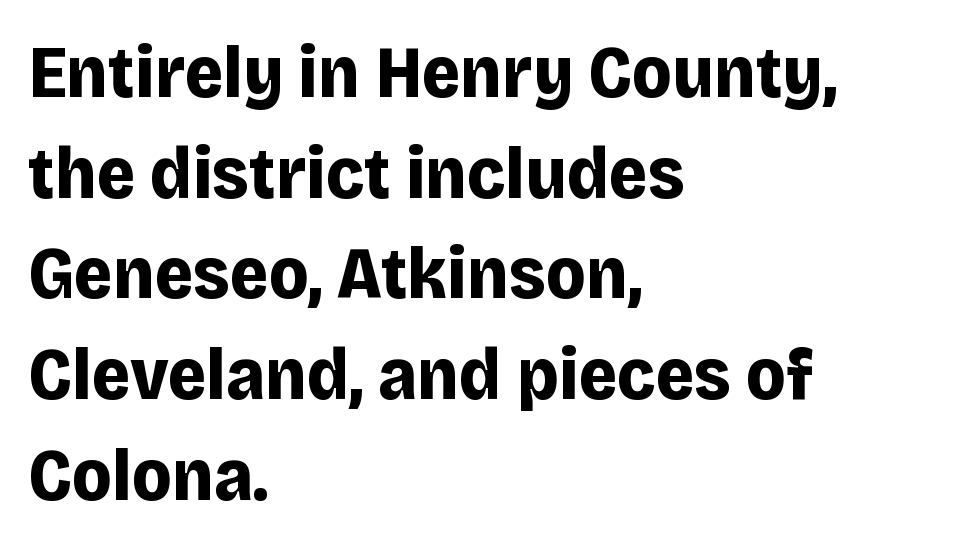
Looks like regular typesetting: each glyph gets only the width it needs. The glyphs have the mass of a bold cut. Nothing sits at the stroke ends, so this counts as sans-serif. Only glyphs here, with clear space below each row.
